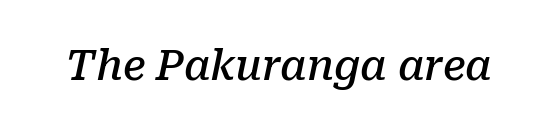
{"serif": "yes", "italic": "yes", "lean": "right", "slant_degrees": 10, "bold": "semi", "weight": "semibold", "width": "normal", "stroke_contrast": "low", "x_height": "medium", "monospaced": "no", "underline": "no", "letter_spacing": "normal", "letter_spacing_em": 0.0, "glyph_px": 41}
